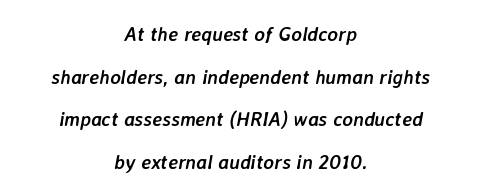
The image shows 20 px bold type, italic (leaning right); set centered, loose line spacing (2.13x), normal letter spacing, not underlined.
